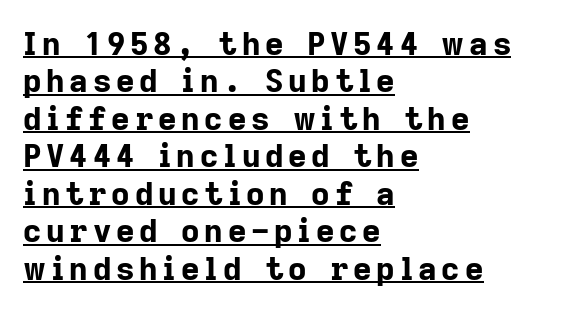
Q: Is the text bold? A: Yes.
Q: Is the text italic (slanted)? A: No, it is upright.
Q: Is the typeface a serif or a sans-serif typeface? A: Sans-serif.
Q: Is the text underlined? A: Yes.
Q: How is the paragraph aligned? A: Left-aligned.
Q: Width (condensed, normal, or wide)? A: Normal.
Q: Stroke contrast? A: Low.
Q: x-height? A: Medium.
Q: Monospaced? A: No.
